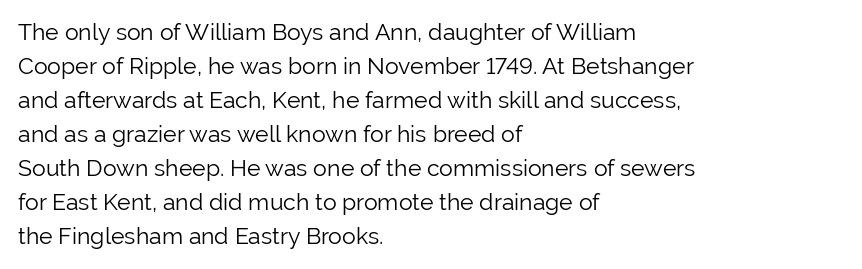
{"italic": "no", "bold": "no", "underline": "no", "align": "left", "line_spacing": "normal", "line_spacing_ratio": 1.48, "letter_spacing": "normal", "letter_spacing_em": 0.0, "glyph_px": 23}
